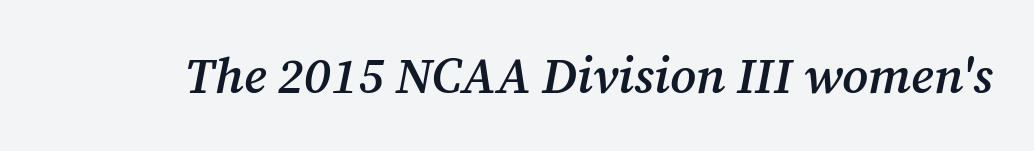
Caption: standard tracking, unaltered. The letters are slanted; this is an italic face. A typesetter would label this face a serif. The rendering uses a semibold face; strokes are thickened but not to full bold. Do the characters align in a grid? No, the font is proportional. The baseline area is clear.
